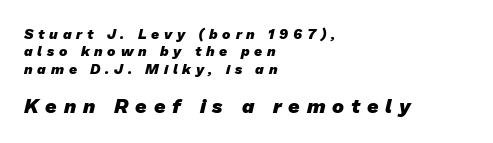
Q: Is the text bold? A: Yes.
Q: Is the text underlined? A: No.
Q: How is the paragraph aligned? A: Left-aligned.
Q: Is the spacing between letters normal or unusually wide? A: Unusually wide.
Q: Which block of text is set in a larger size, the first (top) or the second (bottom)? A: The second (bottom) one.
